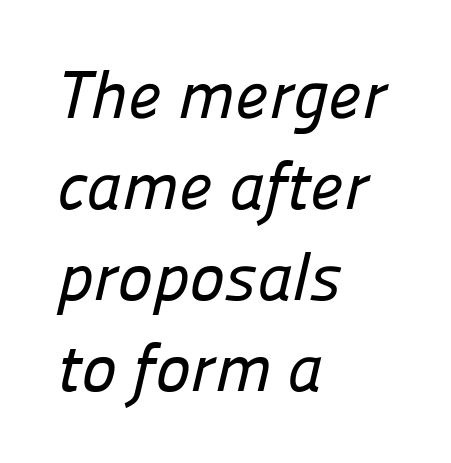
The image shows 67 px sans-serif type; set left-aligned, normal line spacing (1.36x), normal letter spacing, not underlined; low stroke contrast and a medium x-height.
